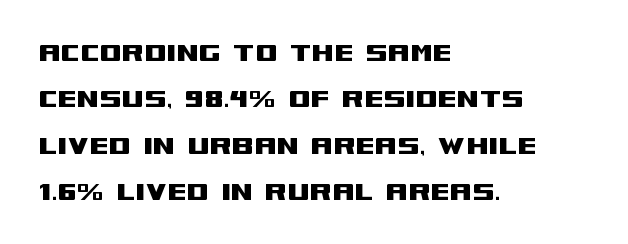
Q: Is the text italic (slanted)? A: No, it is upright.
Q: Is the typeface a serif or a sans-serif typeface? A: Sans-serif.
Q: Is the text underlined? A: No.
Q: How is the paragraph aligned? A: Left-aligned.
Q: Is the spacing between letters normal or unusually wide? A: Normal.
Q: Is the spacing between lines tight, normal or loose? A: Normal.
Q: Width (condensed, normal, or wide)? A: Wide.
Q: Stroke contrast? A: Medium.
Q: x-height? A: Large.
Q: Monospaced? A: No.
